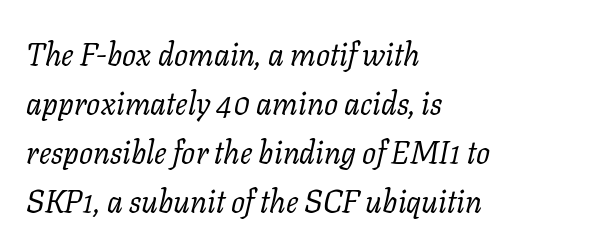
The passage shown is not underscored anywhere. This block has exactly the height ordinary leading produces. The face used here has a pronounced slope to its letters. The passage shown is not bold in any degree. Look at the bottom of the vertical strokes: they flare into serifs here.
